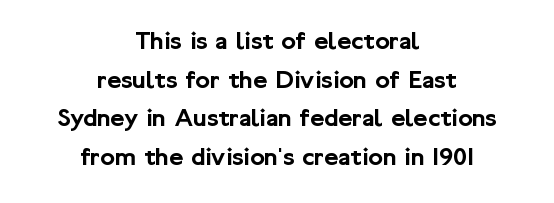
Q: Is the text italic (slanted)? A: No, it is upright.
Q: Is the text underlined? A: No.
Q: How is the paragraph aligned? A: Centered.
Q: Is the spacing between letters normal or unusually wide? A: Normal.
Q: Is the spacing between lines tight, normal or loose? A: Normal.
